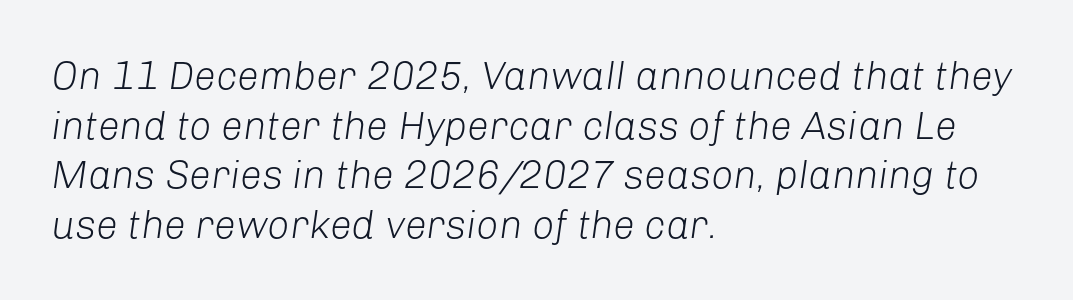
The image shows 39 px light type, italic (leaning right); set left-aligned, normal line spacing (1.27x), normal letter spacing, not underlined; low stroke contrast and a medium x-height.
